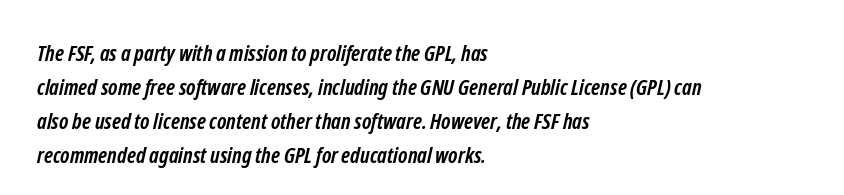
The image shows 22 px bold type; set left-aligned, normal line spacing (1.55x), normal letter spacing, not underlined.
